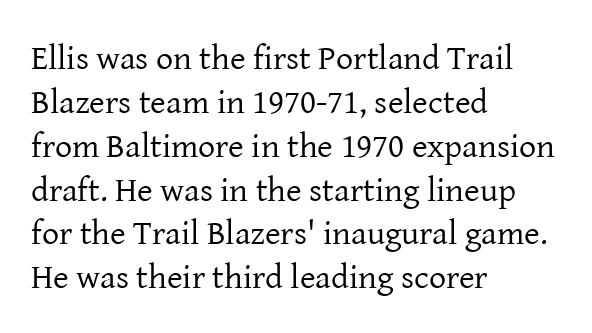
{"serif": "yes", "italic": "no", "bold": "no", "weight": "regular", "width": "normal", "stroke_contrast": "low", "x_height": "medium", "monospaced": "no", "underline": "no", "align": "left", "line_spacing": "normal", "line_spacing_ratio": 1.29, "letter_spacing": "normal", "letter_spacing_em": 0.0, "glyph_px": 34}
